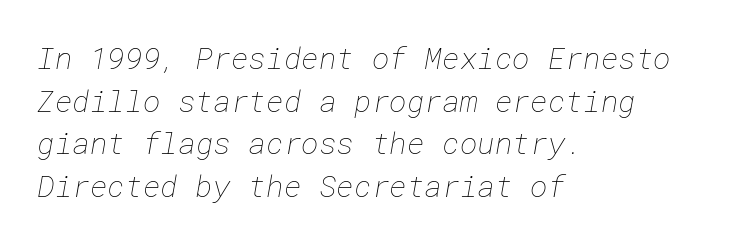
{"bold": "no", "weight": "thin", "width": "normal", "stroke_contrast": "low", "x_height": "medium", "underline": "no", "align": "left", "line_spacing": "normal", "line_spacing_ratio": 1.42, "letter_spacing": "normal", "letter_spacing_em": 0.0, "glyph_px": 30}
